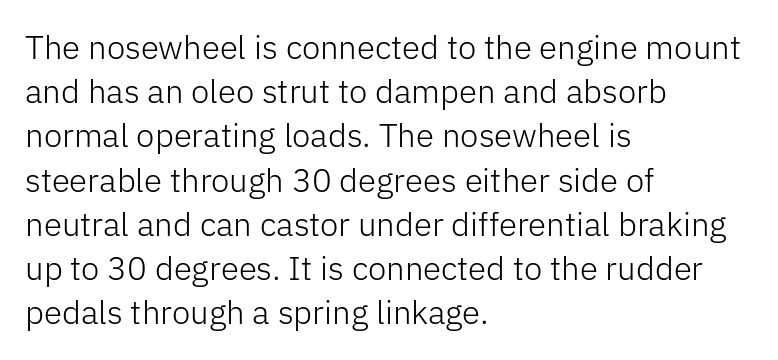
The image shows 33 px light sans-serif type, upright; set left-aligned, normal line spacing (1.34x), normal letter spacing, not underlined; low stroke contrast and a medium x-height.
